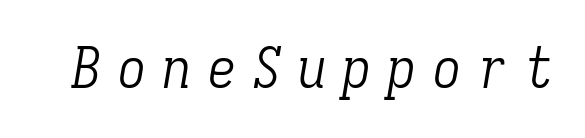
The image shows 57 px light, condensed serif type, italic (leaning right), monospaced; set unusually wide letter spacing (+0.29 em), not underlined; low stroke contrast and a medium x-height.
